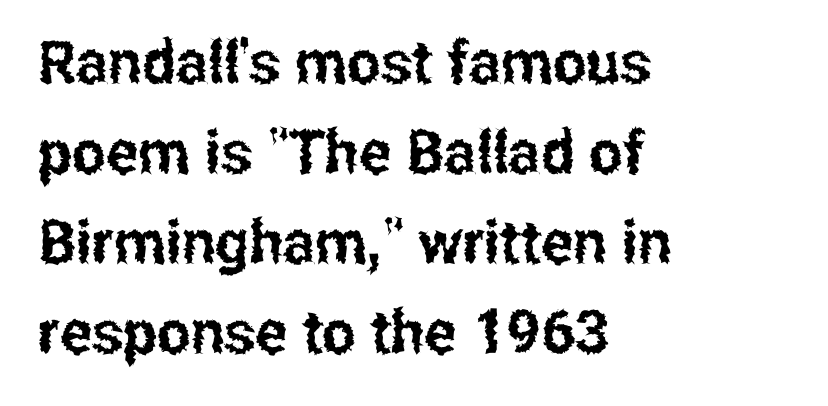
The paragraph shown leans on its left margin. A typesetter would label this face a sans. Is there much room between lines? A standard amount, neither cramped nor airy. These lines are rendered in a variable-pitch font. Underline: absent. The tracking reads as untouched default to a designer's eye.
